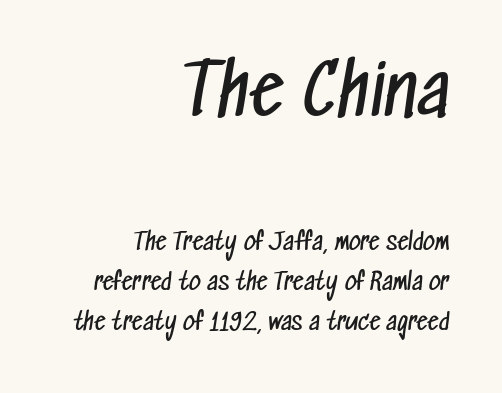
{"serif": "no", "bold": "no", "weight": "regular", "width": "condensed", "stroke_contrast": "low", "x_height": "medium", "monospaced": "no", "underline": "no", "align": "right", "line_spacing_ratio": 1.75, "letter_spacing": "normal", "letter_spacing_em": 0.0, "larger_block": "first", "size_ratio": 3.0, "glyph_px": 69}
